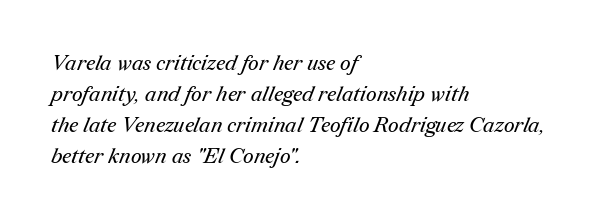
The image shows 21 px text type; set left-aligned, normal line spacing (1.48x), normal letter spacing, not underlined.
